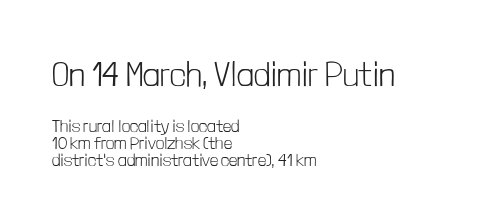
Does the lettering tilt? It doesn't — this is upright. The font family rendered here belongs to the sans-serif group. A light-to-regular cut is what we see here. Words float on clear page, feet unadorned. The designer dialed line spacing down below the default.
